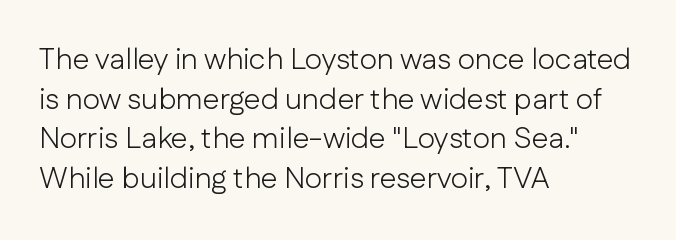
The image shows 30 px light sans-serif type, upright; set left-aligned, normal line spacing (1.32x), normal letter spacing, not underlined; low stroke contrast and a medium x-height.
